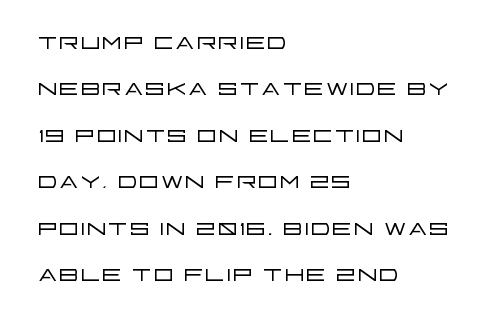
{"serif": "no", "italic": "no", "bold": "no", "weight": "light", "width": "wide", "stroke_contrast": "low", "x_height": "large", "monospaced": "no", "underline": "no", "align": "left", "line_spacing": "normal", "line_spacing_ratio": 1.45, "letter_spacing": "normal", "letter_spacing_em": 0.0, "glyph_px": 32}
